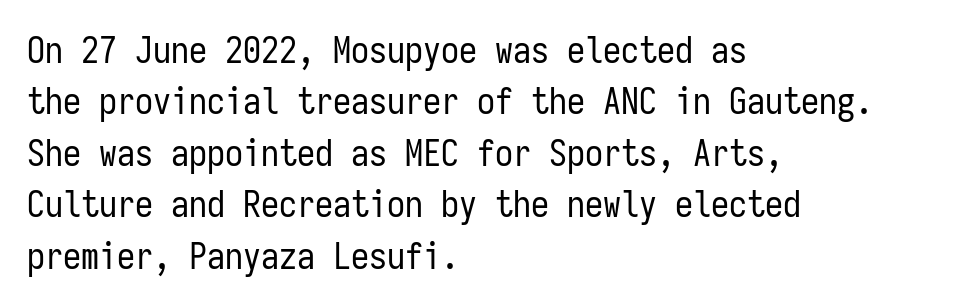
Stroke thickness stays within the range of a standard reading face or lighter. It's the straight-up-and-down kind of type. One glance says typical: line gaps are just what's usual. A typesetter would call this zero additional tracking. Is this a fixed-width face? Yes — each glyph sits in an identical cell. The designer went with a sans here, leaving each stem footless.
